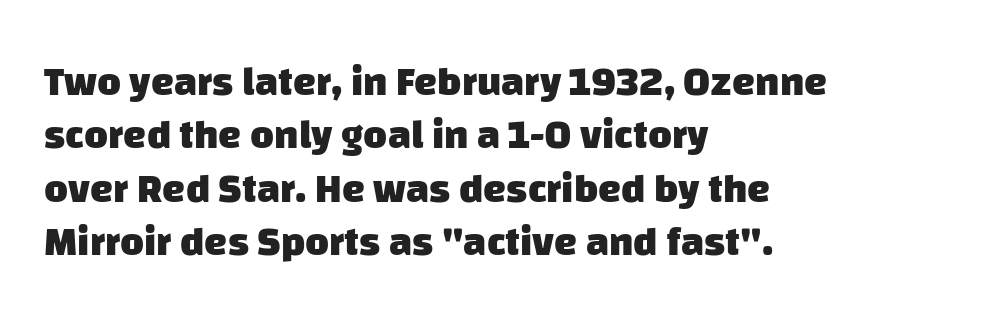
The image shows 41 px heavy sans-serif type; set left-aligned, normal line spacing (1.3x), normal letter spacing, not underlined; low stroke contrast and a large x-height.
